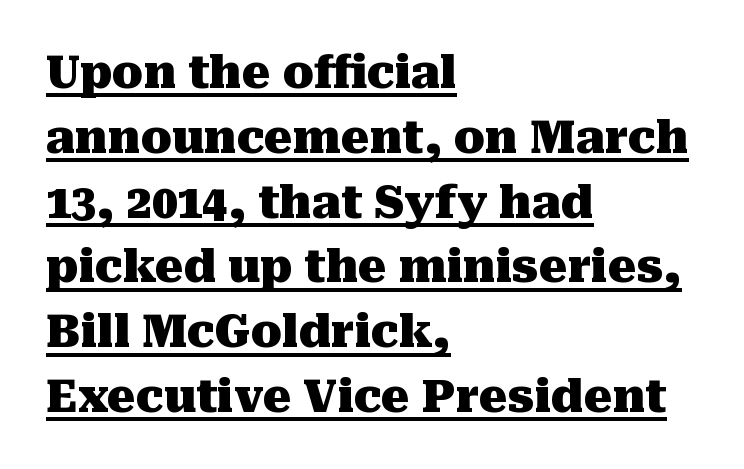
Note the varied advance widths — an 'i' is clearly narrower than an 'm'. Students, observe the line beneath the letters — that is underlining. Default kerning and tracking; the words read as compact shapes. To sum up the face: it has serifs. Line starts are locked; line ends wander.
